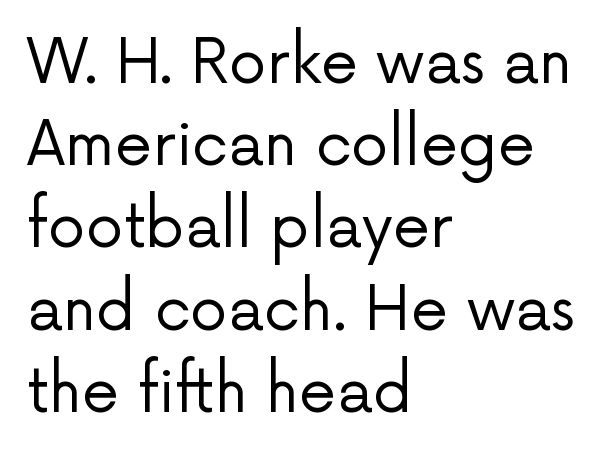
Line beginnings align vertically; line endings do not. I'd call this a sans setting — the letters go barefoot. Caption: face not bold, strokes unweighted. Character widths vary here, with narrow letters taking less room than wide ones.
